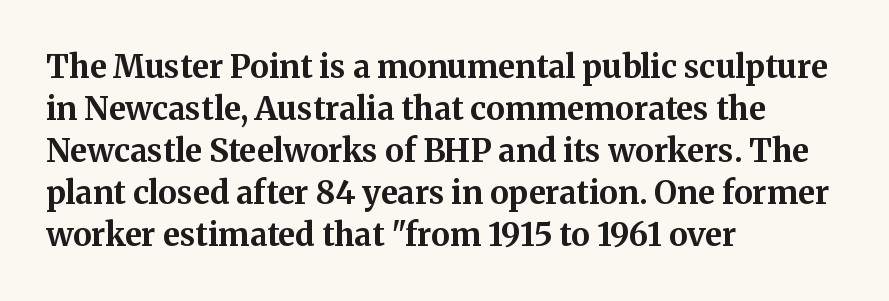
The image shows 32 px bold serif type, upright; set left-aligned, normal line spacing (1.31x), normal letter spacing, not underlined; medium stroke contrast and a medium x-height.
